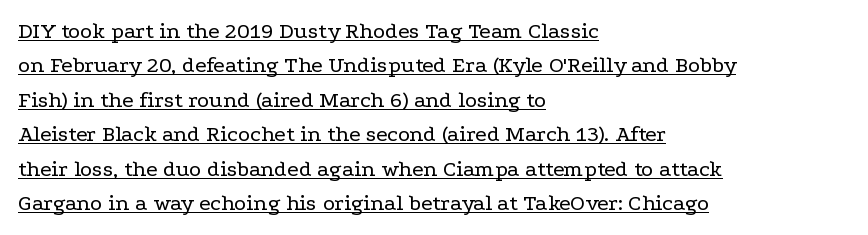
The lines are quadded left. The passage shown is not bold in any degree. Is there any slant? The stems are plumb. The face used here appears with an underline applied.
